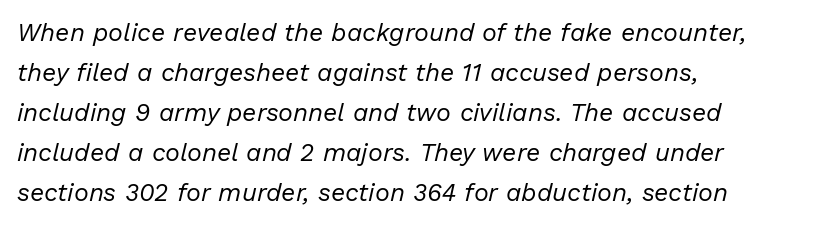
{"italic": "yes", "lean": "right", "slant_degrees": 13, "bold": "no", "underline": "no", "align": "left", "line_spacing": "normal", "line_spacing_ratio": 1.6, "letter_spacing": "normal", "letter_spacing_em": 0.0, "glyph_px": 25}
